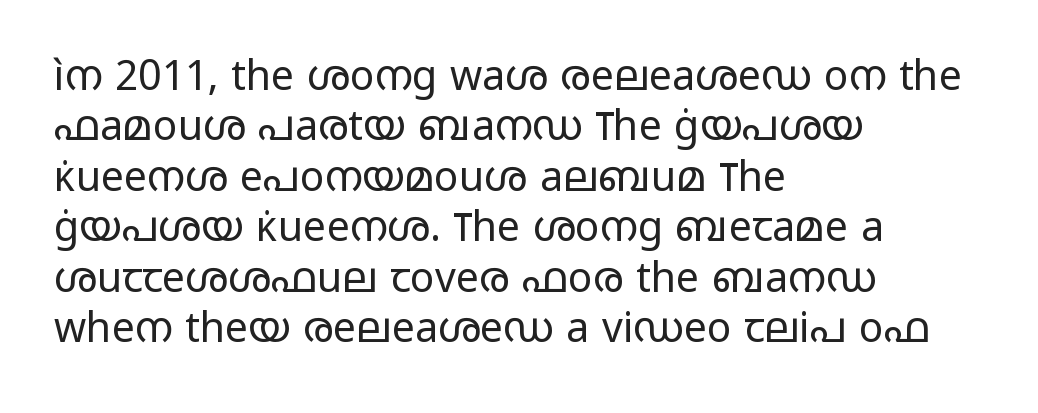
Q: Is the text bold? A: No.
Q: Is the text italic (slanted)? A: No, it is upright.
Q: Is the typeface a serif or a sans-serif typeface? A: Sans-serif.
Q: Is the text underlined? A: No.
Q: How is the paragraph aligned? A: Left-aligned.
Q: Is the spacing between letters normal or unusually wide? A: Normal.
Q: Width (condensed, normal, or wide)? A: Wide.
Q: Stroke contrast? A: Low.
Q: x-height? A: Medium.
Q: Monospaced? A: No.
